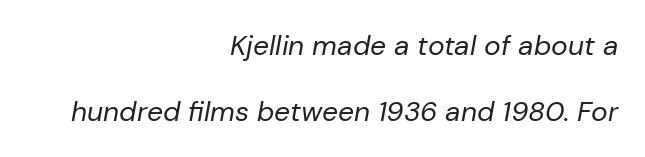
This reads as an unemphasized weight, regular at the heaviest. The face used here is rendered with its standard letterfit. Line spacing here is loose. Think of a printed novel: that variable character pitch is what you see here. The passage shown leans; its letterforms are oblique. The passage shown is not underscored anywhere.
